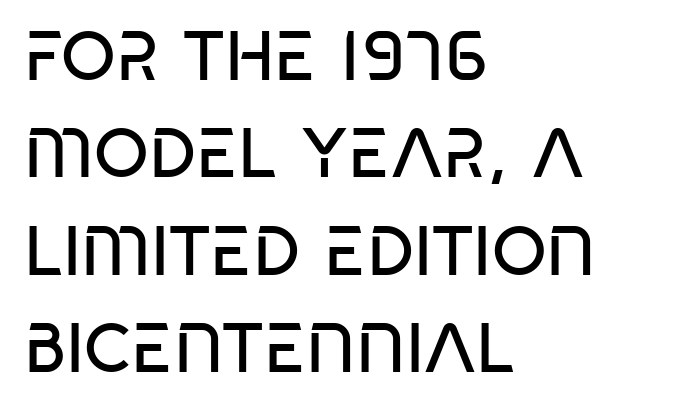
Q: Is the text bold? A: No.
Q: Is the typeface a serif or a sans-serif typeface? A: Sans-serif.
Q: Is the text underlined? A: No.
Q: How is the paragraph aligned? A: Left-aligned.
Q: Is the spacing between letters normal or unusually wide? A: Normal.
Q: Is the spacing between lines tight, normal or loose? A: Normal.
Q: Width (condensed, normal, or wide)? A: Condensed.
Q: Stroke contrast? A: Low.
Q: x-height? A: Large.
Q: Monospaced? A: No.
